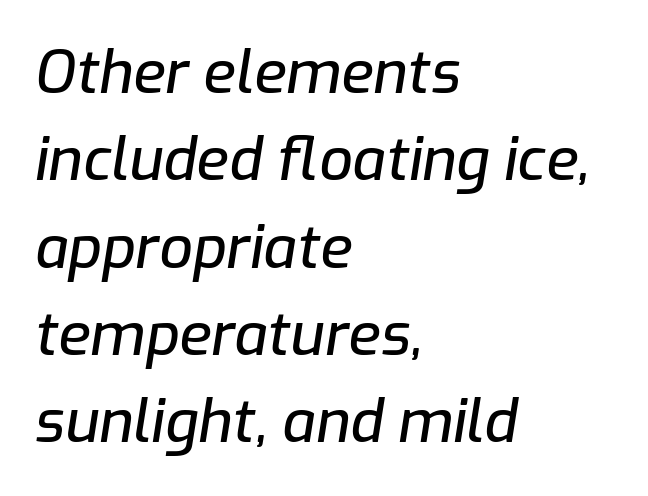
The rendering uses a moderate line-height, typical for paragraphs. A typesetter would call this zero additional tracking. Posture: slanted. Do the characters align in a grid? No, the font is proportional. The rendering anchors every line to the left-hand side.
